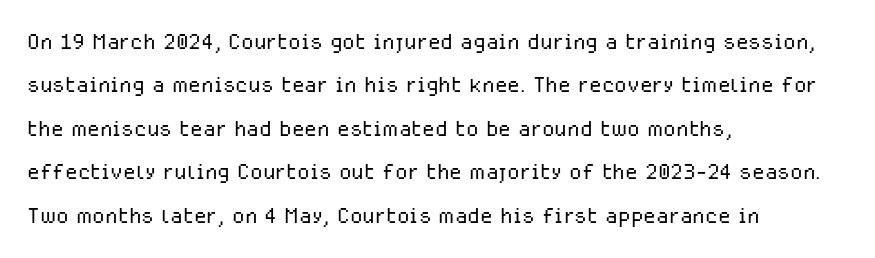
{"serif": "no", "italic": "no", "bold": "no", "weight": "light", "width": "normal", "stroke_contrast": "low", "x_height": "medium", "monospaced": "no", "underline": "no", "align": "left", "line_spacing": "normal", "line_spacing_ratio": 1.5, "letter_spacing": "normal", "letter_spacing_em": 0.0, "glyph_px": 29}
